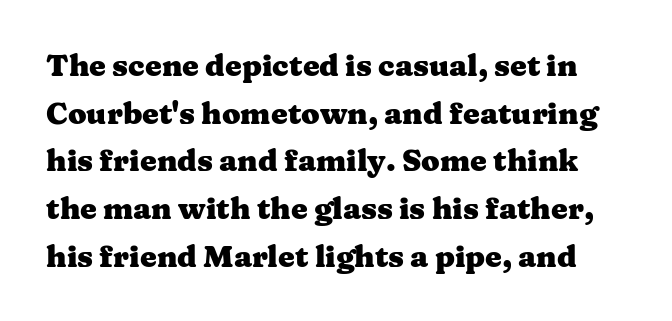
{"serif": "yes", "italic": "no", "bold": "yes", "weight": "heavy", "width": "wide", "stroke_contrast": "medium", "x_height": "medium", "monospaced": "no", "underline": "no", "line_spacing": "normal", "line_spacing_ratio": 1.59, "letter_spacing": "normal", "letter_spacing_em": 0.0, "glyph_px": 30}
